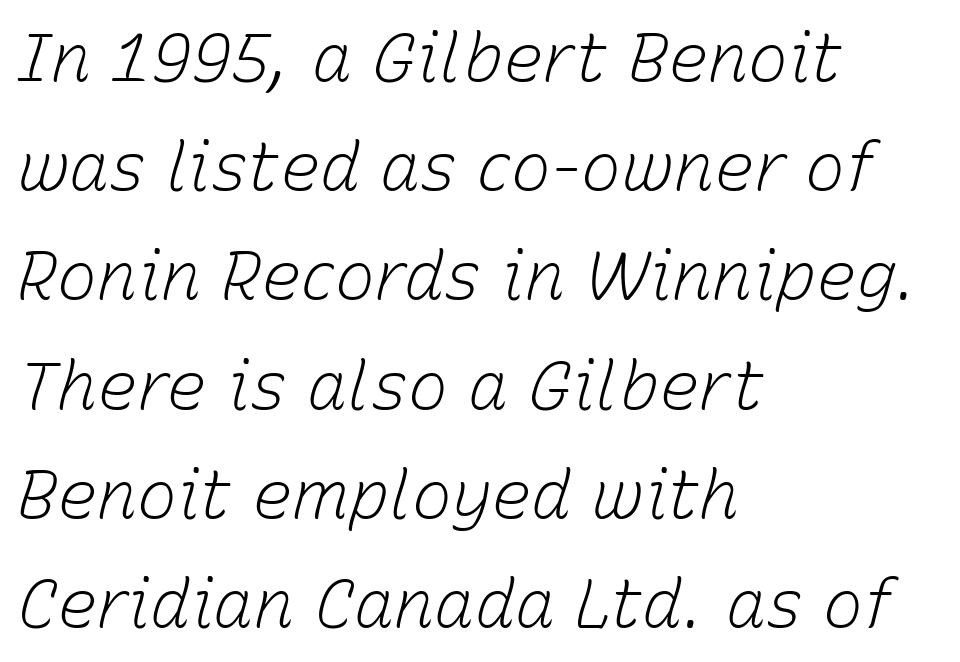
No word sits above an underline. Between one letter and the next there's only the usual sliver of space. Short and long lines alike share a common starting point at left. Looking at the ascenders, they clearly lean. The rendering uses natural spacing where letterforms have individual widths.
